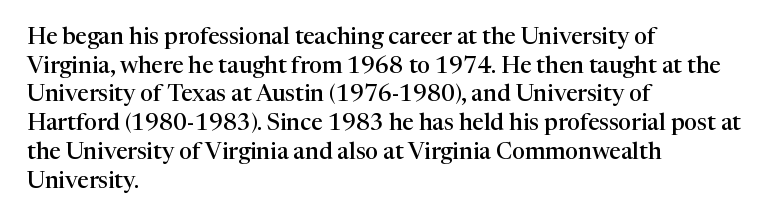
The specimen omits any rule beneath the text block's lines. The type sits square on the baseline with zero lean. This block has exactly the height ordinary leading produces. Does extra space separate the letters? No, they use regular spacing.
